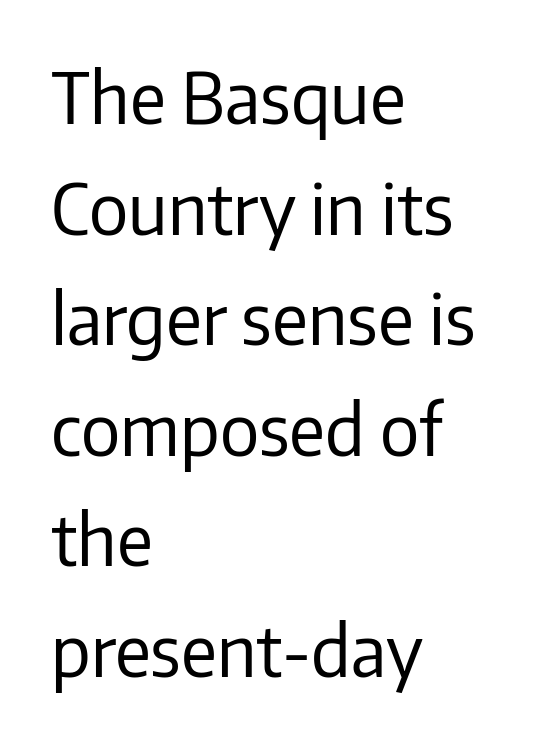
Q: Is the text bold? A: No.
Q: Is the text italic (slanted)? A: No, it is upright.
Q: Is the typeface a serif or a sans-serif typeface? A: Sans-serif.
Q: Is the text underlined? A: No.
Q: How is the paragraph aligned? A: Left-aligned.
Q: Is the spacing between letters normal or unusually wide? A: Normal.
Q: Is the spacing between lines tight, normal or loose? A: Normal.
Q: Width (condensed, normal, or wide)? A: Normal.
Q: Stroke contrast? A: Low.
Q: x-height? A: Medium.
Q: Monospaced? A: No.
